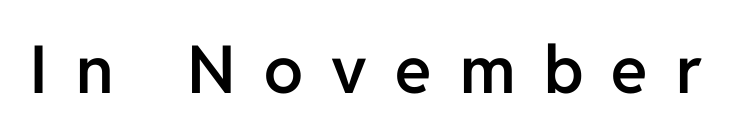
The image shows 66 px semibold sans-serif type, upright; set unusually wide letter spacing (+0.43 em), not underlined; low stroke contrast and a medium x-height.
